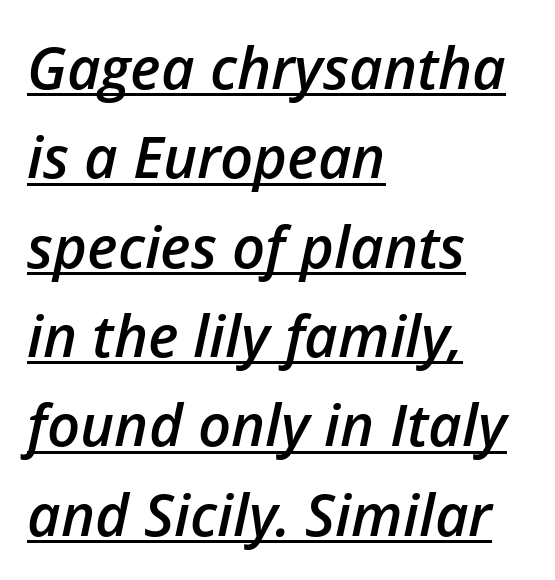
{"italic": "yes", "lean": "right", "slant_degrees": 12, "bold": "semi", "weight": "semibold", "width": "normal", "stroke_contrast": "low", "x_height": "medium", "monospaced": "no", "underline": "yes", "align": "left", "line_spacing": "normal", "line_spacing_ratio": 1.54, "letter_spacing": "normal", "letter_spacing_em": 0.0, "glyph_px": 58}
